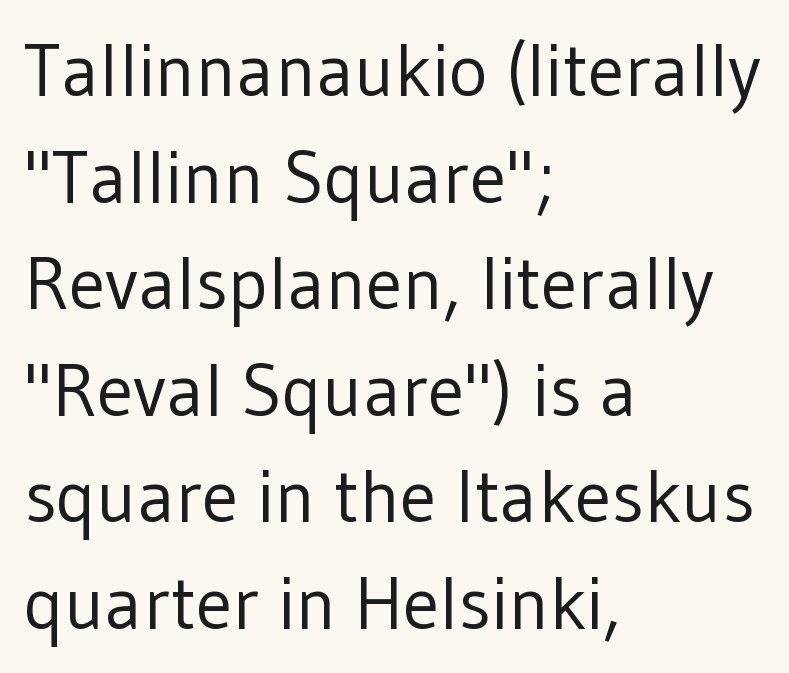
Q: Is the text bold? A: No.
Q: Is the text italic (slanted)? A: No, it is upright.
Q: Is the typeface a serif or a sans-serif typeface? A: Sans-serif.
Q: Is the text underlined? A: No.
Q: How is the paragraph aligned? A: Left-aligned.
Q: Is the spacing between letters normal or unusually wide? A: Normal.
Q: Is the spacing between lines tight, normal or loose? A: Normal.
Q: Width (condensed, normal, or wide)? A: Normal.
Q: Stroke contrast? A: Low.
Q: x-height? A: Medium.
Q: Monospaced? A: No.
